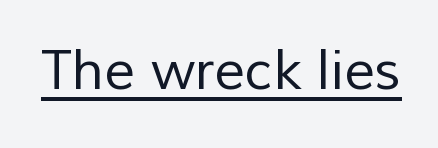
The image shows 54 px regular-weight sans-serif type; set normal letter spacing, underlined; low stroke contrast and a medium x-height.
